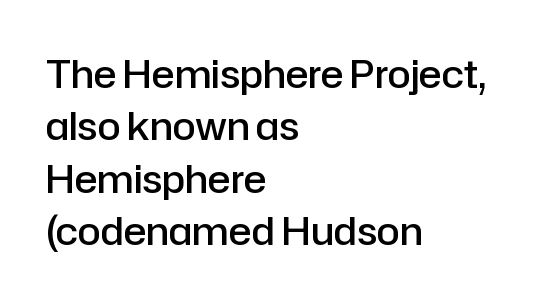
Alignment: flush left. Regarding leading, the lines here are spaced in the standard way. Spacing verdict: proportional, widths tailored to each character. Has an underline been added? It has not. A sans-serif font was chosen for this passage. Posture: straight, roman, zero tilt.
